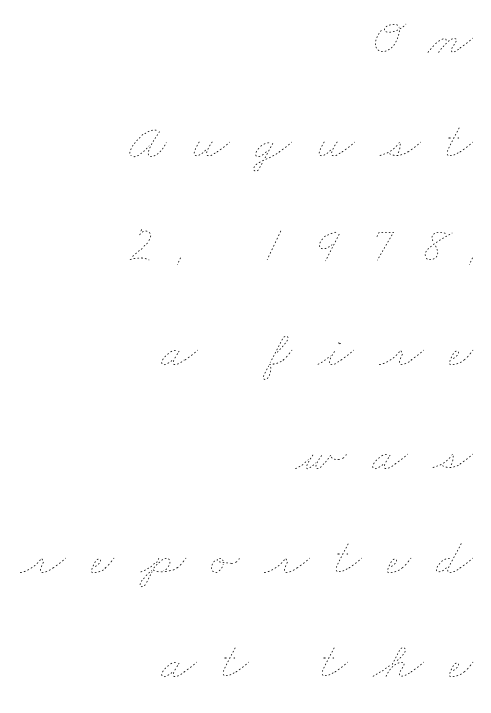
Is the block centered? No — it sits flush against the right margin. Varying glyph widths throughout — classic text-font behaviour. The strokes carry an ordinary text weight at most. Each new line begins a long way beneath the previous one.
